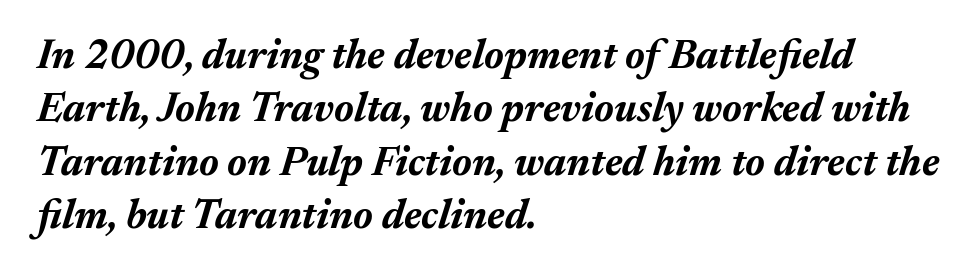
The image shows 41 px bold type, italic (leaning right); set left-aligned, normal line spacing (1.3x), normal letter spacing, not underlined; medium stroke contrast and a medium x-height.
